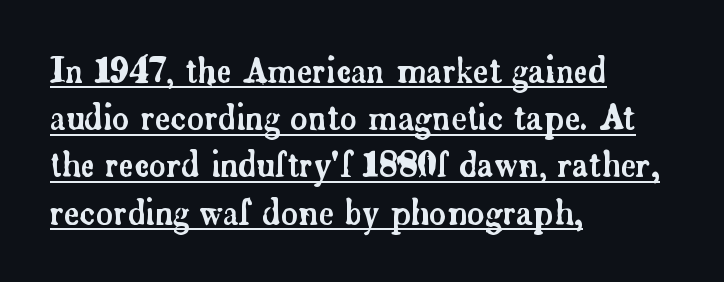
This rendering employs a face with finishing strokes, i.e., a serif. Horizontally, the lines are justified to the leading edge only. Glyph-to-glyph distance matches everyday printed text. The lettering holds an erect, upright posture throughout. Leading matches the norm, producing a regular column. Does a line run under the words? Yes, clearly.
